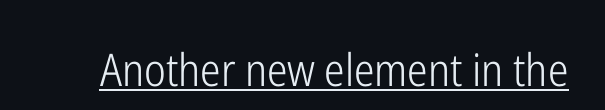
The image shows 45 px light, condensed sans-serif type, upright; set normal letter spacing, underlined; low stroke contrast and a medium x-height.
